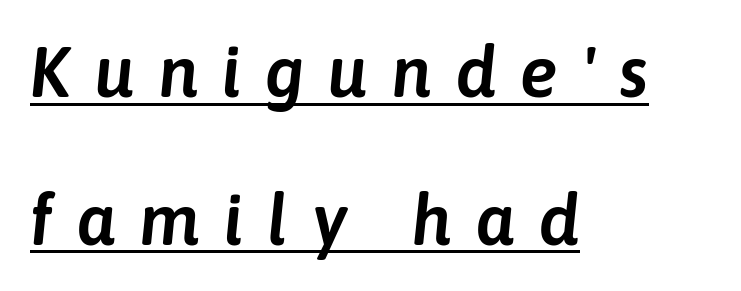
The image shows 71 px text type, italic (leaning right); set left-aligned, loose line spacing (2.08x), unusually wide letter spacing (+0.34 em), underlined; low stroke contrast and a medium x-height.
